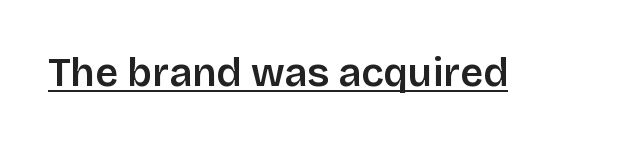
The type sits square on the baseline with zero lean. Tracking here is standard; glyphs follow each other at the usual distance. The face used here is proportionally spaced, like ordinary book or web type. Looks like someone drew a line under every word here. The characters display no serif detailing; their extremities are plain.
